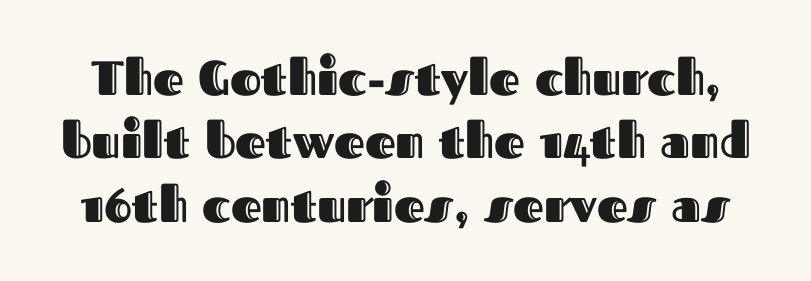
The image shows 48 px text type, upright; set normal line spacing (1.32x), normal letter spacing, not underlined; a medium x-height.
